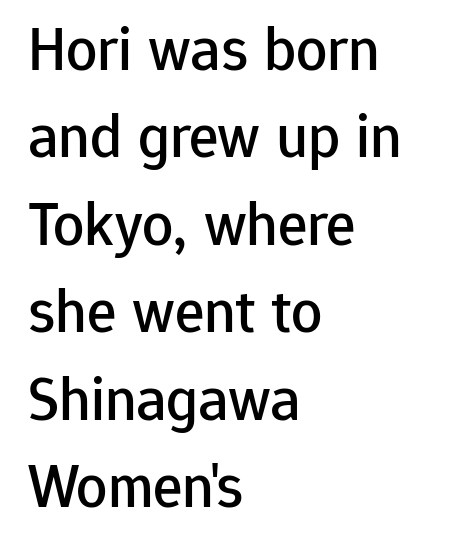
The image shows 62 px sans-serif type, upright; set left-aligned, normal line spacing (1.41x), normal letter spacing, not underlined; low stroke contrast and a medium x-height.
